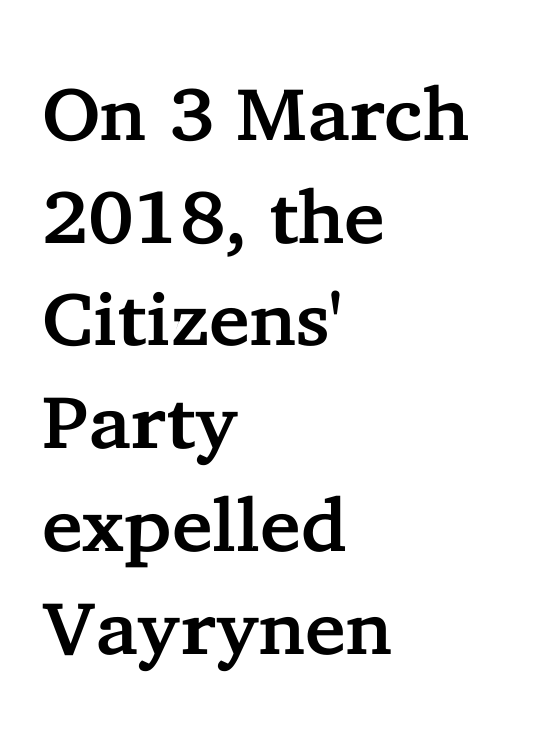
The image shows 75 px serif type, upright; set left-aligned, normal line spacing (1.37x), normal letter spacing, not underlined; low stroke contrast and a medium x-height.
